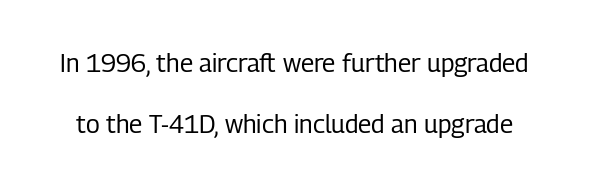
Q: Is the text bold? A: No.
Q: Is the text italic (slanted)? A: No, it is upright.
Q: Is the text underlined? A: No.
Q: Is the spacing between letters normal or unusually wide? A: Normal.
Q: Is the spacing between lines tight, normal or loose? A: Loose.
